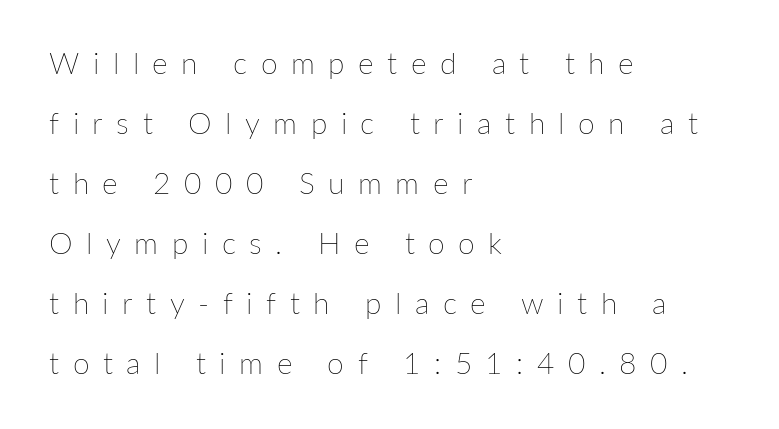
The image shows 30 px thin type, upright; set left-aligned, loose line spacing (2.0x), unusually wide letter spacing (+0.45 em), not underlined; low stroke contrast and a medium x-height.
